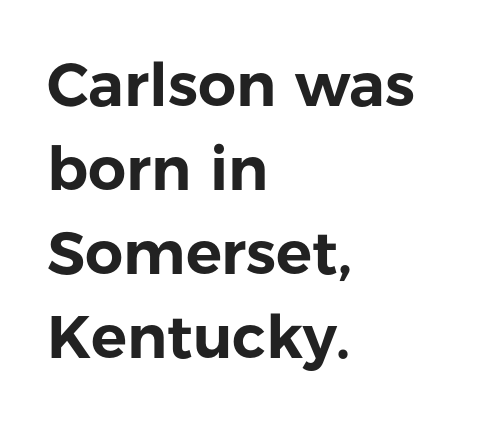
{"serif": "no", "italic": "no", "width": "normal", "stroke_contrast": "low", "x_height": "medium", "monospaced": "no", "underline": "no", "align": "left", "line_spacing": "normal", "line_spacing_ratio": 1.4, "letter_spacing": "normal", "letter_spacing_em": 0.0, "glyph_px": 60}
